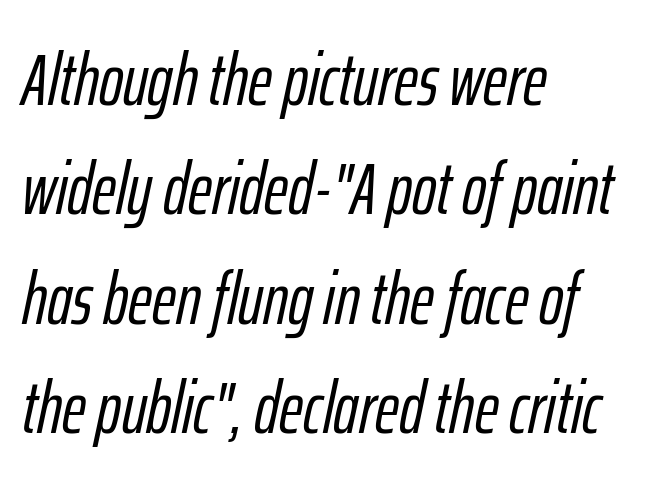
Q: Is the text italic (slanted)? A: Yes, it leans right by about 12 degrees.
Q: Is the text underlined? A: No.
Q: How is the paragraph aligned? A: Left-aligned.
Q: Is the spacing between letters normal or unusually wide? A: Normal.
Q: Is the spacing between lines tight, normal or loose? A: Normal.
Q: Width (condensed, normal, or wide)? A: Condensed.
Q: Stroke contrast? A: Low.
Q: x-height? A: Medium.
Q: Monospaced? A: No.
